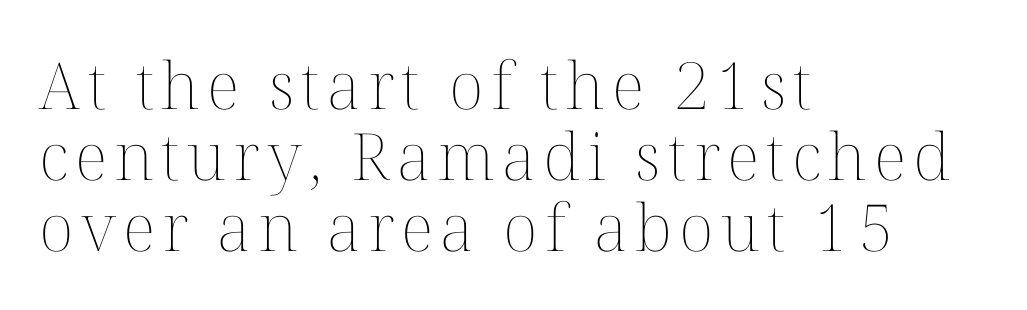
This sample has the flowing, uneven cadence of proportional lettering. Rendered with straight, roman letterforms. The glyphs are unaccompanied by any horizontal stroke below them. No heavy texture on the line: the type isn't bold. Reading down the column, the eye jumps only a short way to each next line.
